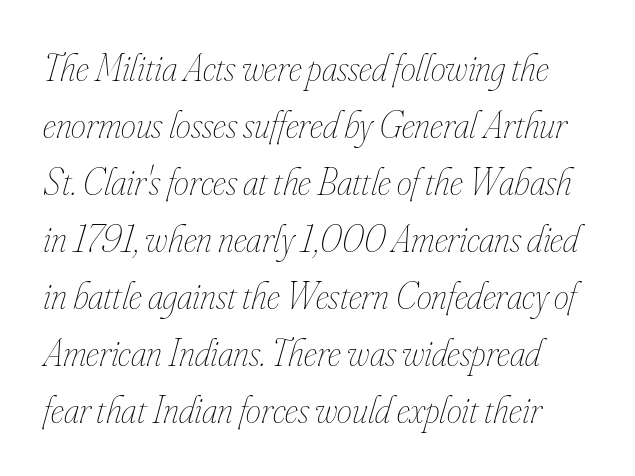
The image shows 38 px thin, condensed type, italic (leaning right); set normal line spacing (1.5x), normal letter spacing, not underlined; low stroke contrast and a small x-height.
